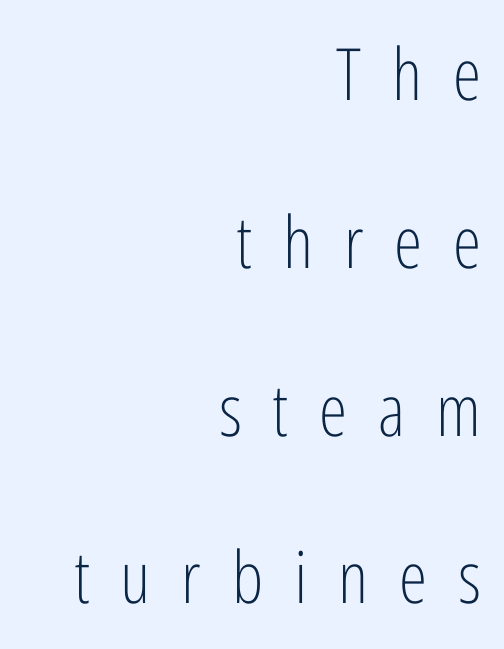
Typographically, this falls in the sans-serif category. The rendering uses natural spacing where letterforms have individual widths. Does extra space separate the letters? Yes, quite a lot of it. Reading down the column, the eye jumps a long way to each next line. In terms of posture, this sample is upright.
